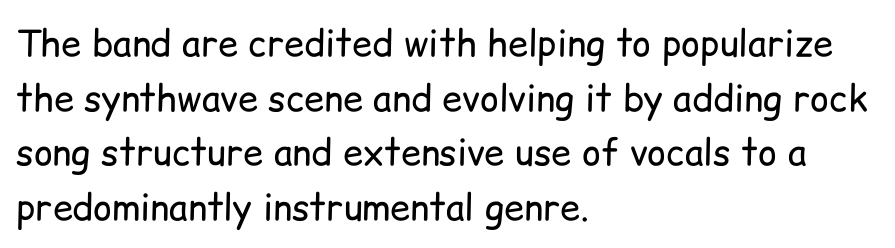
Q: Is the text bold? A: No.
Q: Is the text italic (slanted)? A: No, it is upright.
Q: Is the typeface a serif or a sans-serif typeface? A: Sans-serif.
Q: Is the text underlined? A: No.
Q: How is the paragraph aligned? A: Left-aligned.
Q: Is the spacing between letters normal or unusually wide? A: Normal.
Q: Is the spacing between lines tight, normal or loose? A: Normal.
Q: Width (condensed, normal, or wide)? A: Normal.
Q: Stroke contrast? A: Low.
Q: x-height? A: Medium.
Q: Monospaced? A: No.
